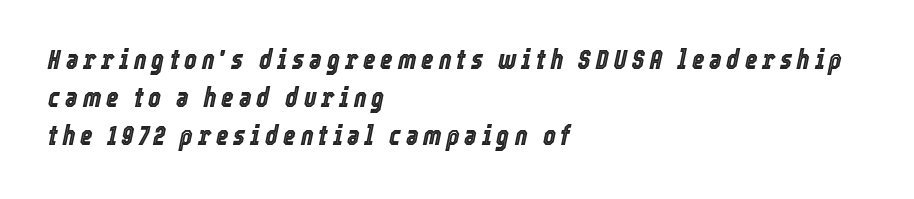
The image shows 27 px text type, italic (leaning right); set left-aligned, normal line spacing (1.4x), not underlined.
